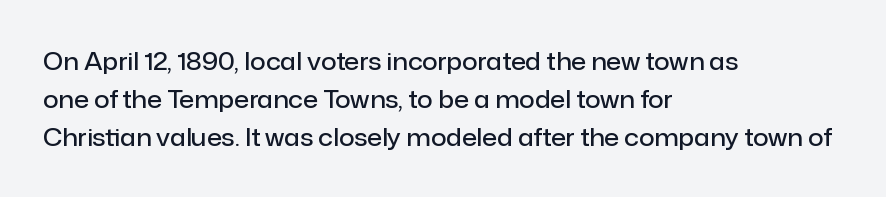
{"italic": "no", "bold": "semi", "underline": "no", "align": "left", "line_spacing": "normal", "line_spacing_ratio": 1.58, "letter_spacing": "normal", "letter_spacing_em": 0.0, "glyph_px": 24}
